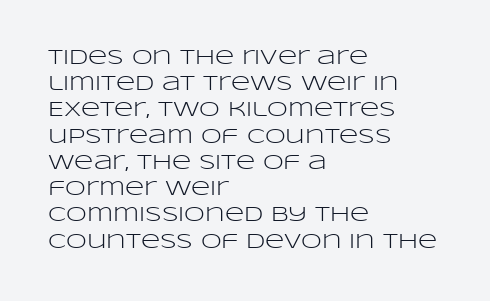
The image shows 21 px text type, upright; set left-aligned, normal line spacing (1.25x), normal letter spacing, not underlined.
